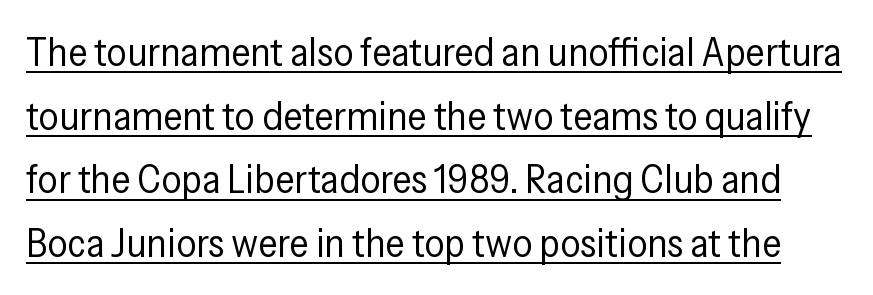
Glance below the letters and you will spot a drawn line. Leading matches the norm, producing a regular column. Weight: not bold — regular or lighter. Examine the stroke ends and you'll find no serifs. Tall strokes in this sample are plumb rather than angled. Here the designer chose a conventional face with non-uniform glyph widths.
